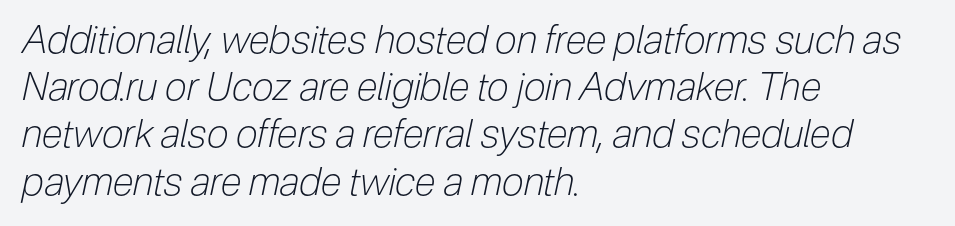
Each stroke keeps to a modest, everyday thickness or less. The specimen omits any rule beneath the text block's lines. Letter spacing: default. This sample is left-justified, so line endings fall wherever the words run out. These lines are rendered in a variable-pitch font. It's the slanting kind of type.
